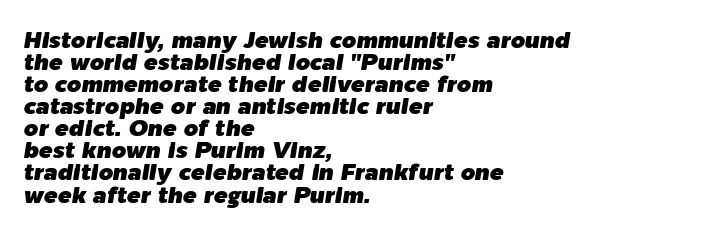
Q: Is the text italic (slanted)? A: Yes, it leans right by about 9 degrees.
Q: Is the text underlined? A: No.
Q: How is the paragraph aligned? A: Left-aligned.
Q: Is the spacing between letters normal or unusually wide? A: Normal.
Q: Is the spacing between lines tight, normal or loose? A: Tight.
